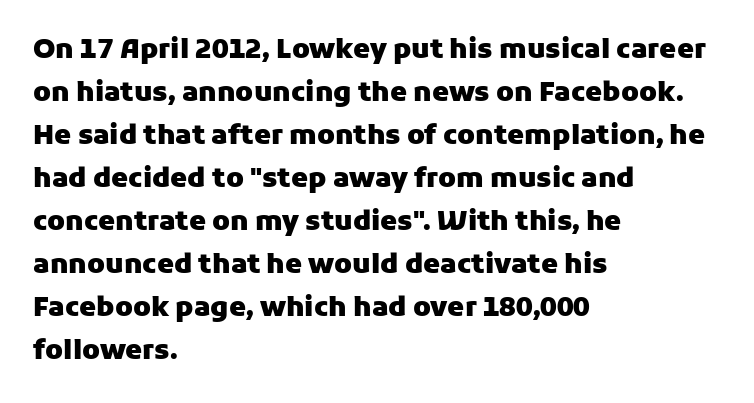
Q: Is the text bold? A: Yes.
Q: Is the text italic (slanted)? A: No, it is upright.
Q: Is the text underlined? A: No.
Q: How is the paragraph aligned? A: Left-aligned.
Q: Is the spacing between letters normal or unusually wide? A: Normal.
Q: Is the spacing between lines tight, normal or loose? A: Normal.
